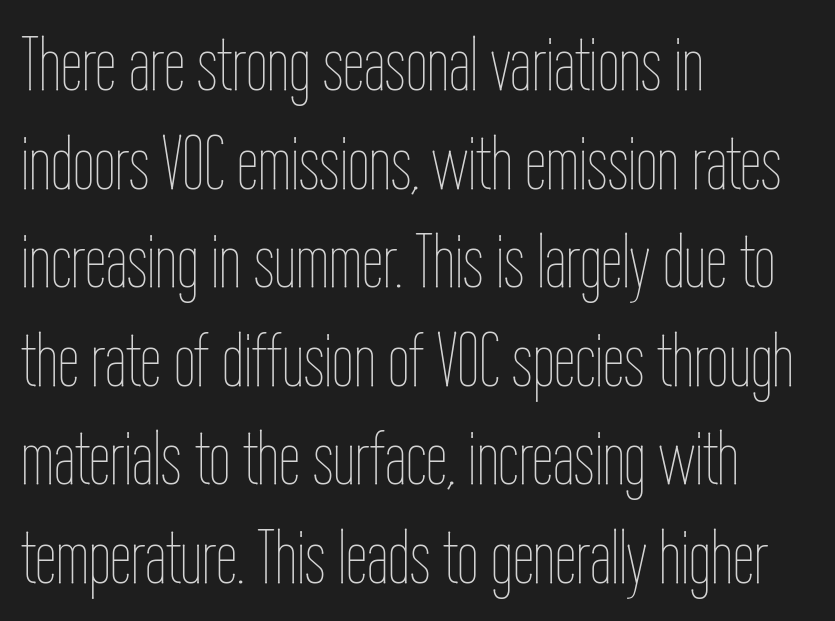
{"italic": "no", "bold": "no", "weight": "thin", "width": "condensed", "stroke_contrast": "low", "x_height": "medium", "monospaced": "no", "underline": "no", "align": "left", "line_spacing": "normal", "line_spacing_ratio": 1.28, "letter_spacing": "normal", "letter_spacing_em": 0.0, "glyph_px": 77}
